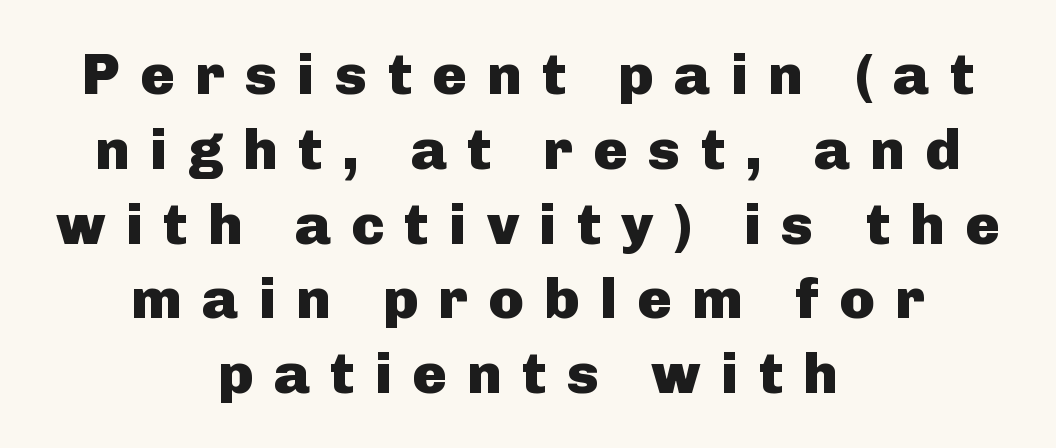
Q: Is the text bold? A: Yes.
Q: Is the text italic (slanted)? A: No, it is upright.
Q: Is the typeface a serif or a sans-serif typeface? A: Sans-serif.
Q: Is the text underlined? A: No.
Q: How is the paragraph aligned? A: Centered.
Q: Is the spacing between letters normal or unusually wide? A: Unusually wide.
Q: Is the spacing between lines tight, normal or loose? A: Normal.
Q: Width (condensed, normal, or wide)? A: Normal.
Q: Stroke contrast? A: Low.
Q: x-height? A: Medium.
Q: Monospaced? A: No.
